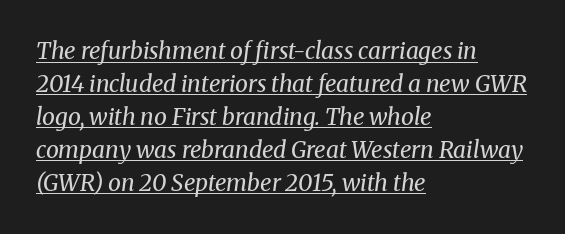
The vertical gap from one line to the next is medium. Descenders here cross a horizontal rule under the line. The typeface has the unassuming heft of standard copy or less. These lines were composed using italics. Is the letter spacing exaggerated? No — it looks like the ordinary default.
